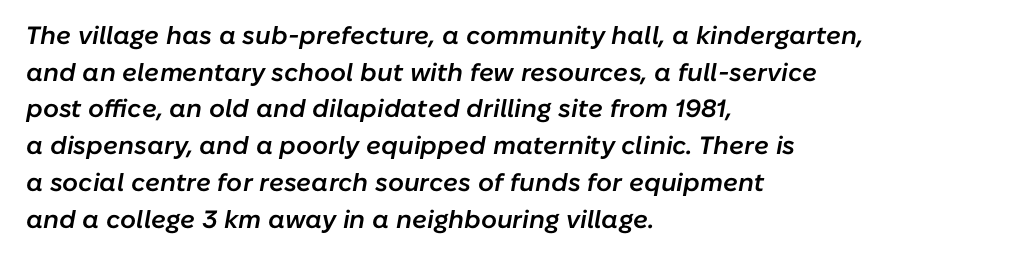
{"italic": "yes", "lean": "right", "slant_degrees": 10, "bold": "semi", "underline": "no", "align": "left", "line_spacing": "normal", "line_spacing_ratio": 1.47, "letter_spacing": "normal", "letter_spacing_em": 0.0, "glyph_px": 25}
